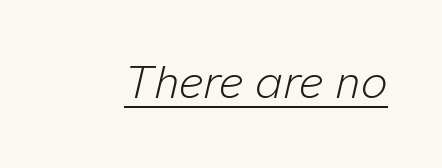
Q: Is the text bold? A: No.
Q: Is the text italic (slanted)? A: Yes, it leans right by about 13 degrees.
Q: Is the text underlined? A: Yes.
Q: Is the spacing between letters normal or unusually wide? A: Normal.
Q: Width (condensed, normal, or wide)? A: Normal.
Q: Stroke contrast? A: Low.
Q: x-height? A: Medium.
Q: Monospaced? A: No.
